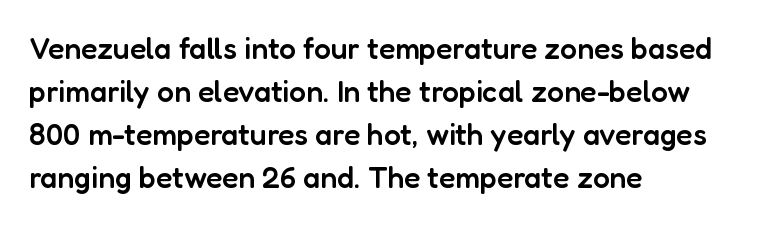
The image shows 30 px semibold sans-serif type, upright; set left-aligned, normal line spacing (1.43x), normal letter spacing, not underlined; low stroke contrast and a medium x-height.
